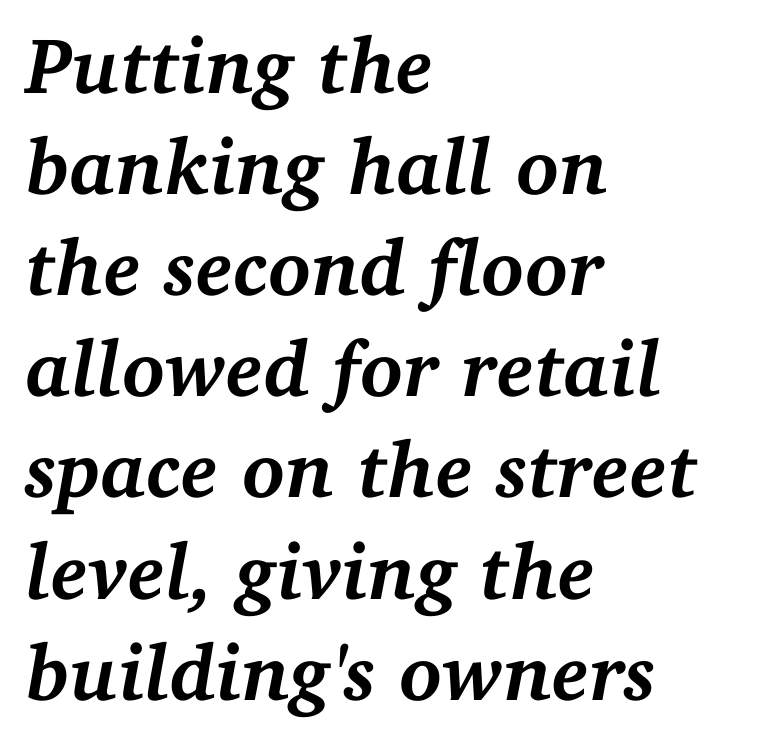
Q: Is the text bold? A: Yes.
Q: Is the text italic (slanted)? A: Yes, it leans right by about 11 degrees.
Q: Is the typeface a serif or a sans-serif typeface? A: Serif.
Q: Is the text underlined? A: No.
Q: How is the paragraph aligned? A: Left-aligned.
Q: Is the spacing between letters normal or unusually wide? A: Normal.
Q: Is the spacing between lines tight, normal or loose? A: Normal.
Q: Width (condensed, normal, or wide)? A: Normal.
Q: Stroke contrast? A: Medium.
Q: x-height? A: Medium.
Q: Monospaced? A: No.
